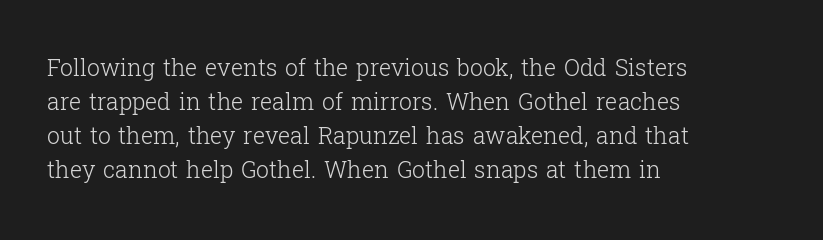
Q: Is the text bold? A: No.
Q: Is the text italic (slanted)? A: No, it is upright.
Q: Is the text underlined? A: No.
Q: How is the paragraph aligned? A: Left-aligned.
Q: Is the spacing between letters normal or unusually wide? A: Normal.
Q: Is the spacing between lines tight, normal or loose? A: Normal.
